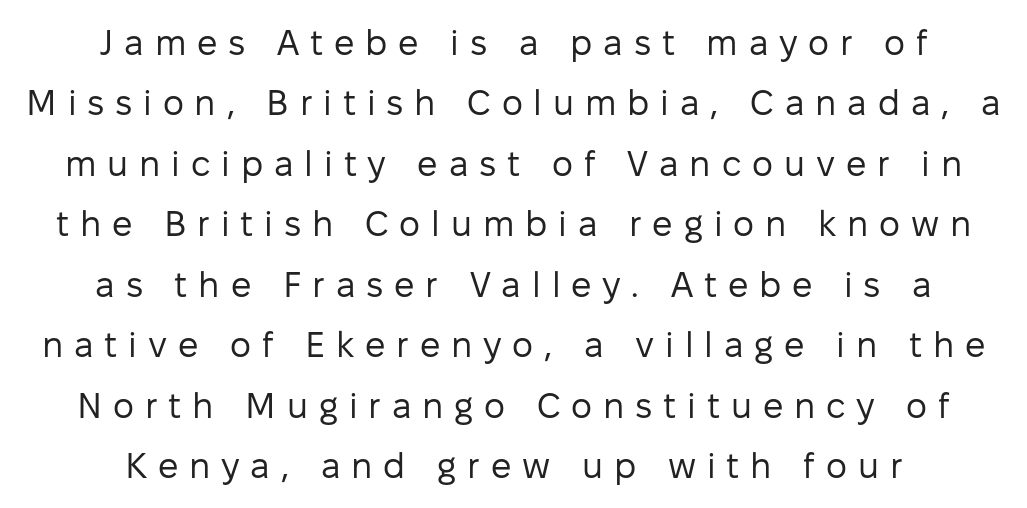
This is the regular roman posture of the typeface. Caption: multi-line text, centered on the measure. A bare baseline throughout the passage. Each letter keeps its own natural width here, so spacing adapts to shape. The rendering uses a moderate line-height, typical for paragraphs.
